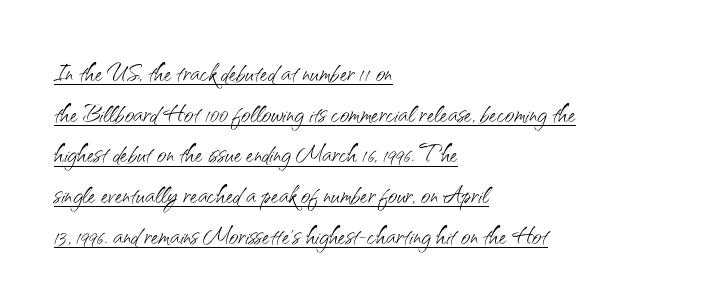
Q: Is the text bold? A: No.
Q: Is the text italic (slanted)? A: Yes.
Q: Is the typeface a serif or a sans-serif typeface? A: Sans-serif.
Q: Is the text underlined? A: Yes.
Q: How is the paragraph aligned? A: Left-aligned.
Q: Is the spacing between letters normal or unusually wide? A: Normal.
Q: Is the spacing between lines tight, normal or loose? A: Normal.
Q: Width (condensed, normal, or wide)? A: Normal.
Q: Stroke contrast? A: Medium.
Q: x-height? A: Small.
Q: Monospaced? A: No.
